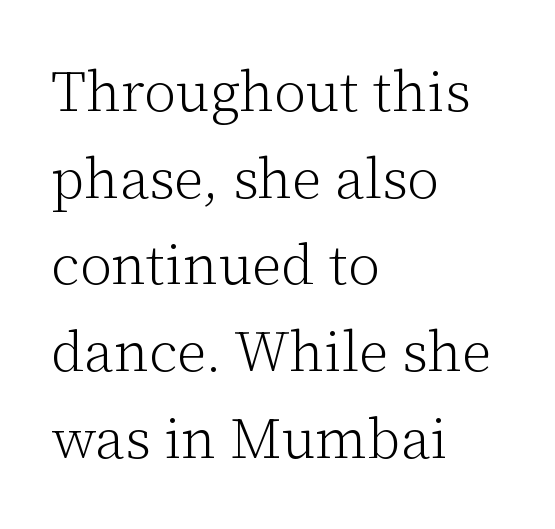
Q: Is the text bold? A: No.
Q: Is the text italic (slanted)? A: No, it is upright.
Q: Is the typeface a serif or a sans-serif typeface? A: Serif.
Q: Is the text underlined? A: No.
Q: How is the paragraph aligned? A: Left-aligned.
Q: Is the spacing between letters normal or unusually wide? A: Normal.
Q: Is the spacing between lines tight, normal or loose? A: Normal.
Q: Width (condensed, normal, or wide)? A: Normal.
Q: Stroke contrast? A: Low.
Q: x-height? A: Medium.
Q: Monospaced? A: No.
